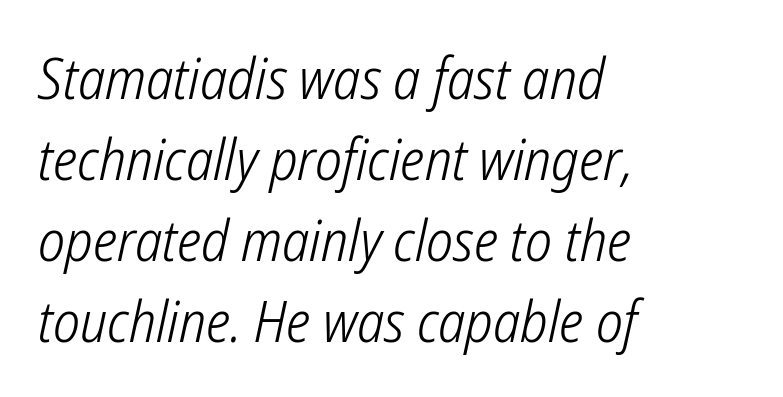
The image shows 57 px light, condensed sans-serif type; set left-aligned, normal line spacing (1.42x), normal letter spacing, not underlined; low stroke contrast and a medium x-height.
